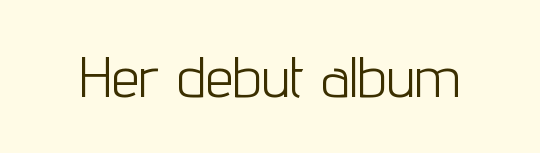
The cut favours lightness, reaching ordinary text weight at its darkest. Note the varied advance widths — an 'i' is clearly narrower than an 'm'. Is the letter spacing exaggerated? No — it looks like the ordinary default. A clean baseline with only descenders dipping below it. In terms of letterform style, serifs are entirely absent. Characters remain perfectly vertical along every line.
